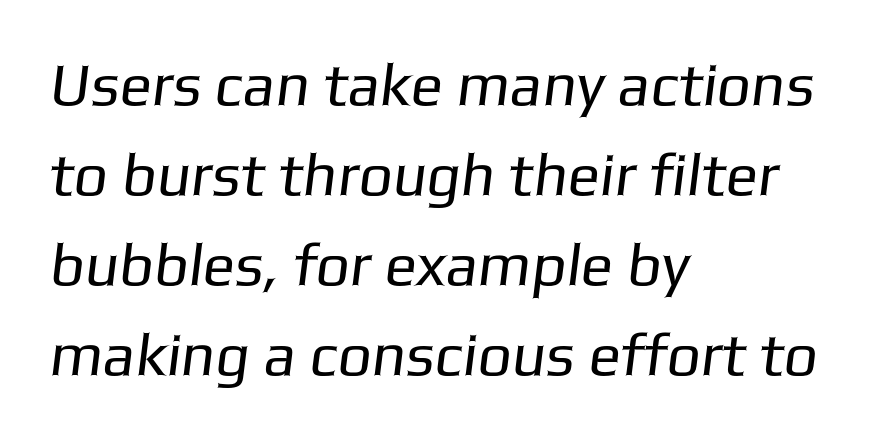
{"serif": "no", "bold": "no", "weight": "regular", "width": "normal", "stroke_contrast": "low", "x_height": "medium", "monospaced": "no", "underline": "no", "align": "left", "line_spacing": "normal", "line_spacing_ratio": 1.5, "letter_spacing": "normal", "letter_spacing_em": 0.0, "glyph_px": 60}
